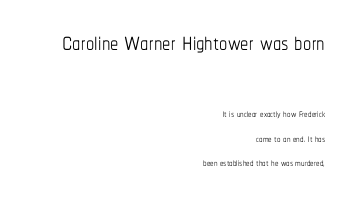
Q: Is the text bold? A: No.
Q: Is the text italic (slanted)? A: No, it is upright.
Q: Is the text underlined? A: No.
Q: How is the paragraph aligned? A: Right-aligned.
Q: Is the spacing between letters normal or unusually wide? A: Normal.
Q: Which block of text is set in a larger size, the first (top) or the second (bottom)? A: The first (top) one.
Q: Width (condensed, normal, or wide)? A: Condensed.
Q: Stroke contrast? A: Low.
Q: x-height? A: Medium.
Q: Monospaced? A: No.
